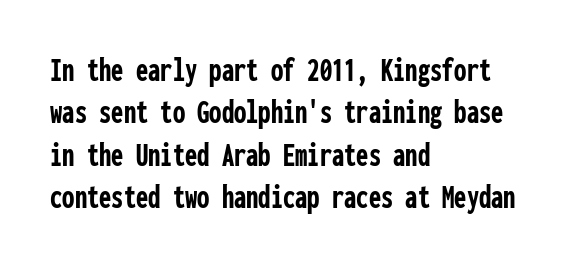
{"serif": "no", "italic": "no", "bold": "yes", "weight": "semibold", "width": "condensed", "stroke_contrast": "low", "x_height": "medium", "monospaced": "yes", "underline": "no", "align": "left", "line_spacing_ratio": 1.21, "letter_spacing": "normal", "letter_spacing_em": 0.0, "glyph_px": 35}
